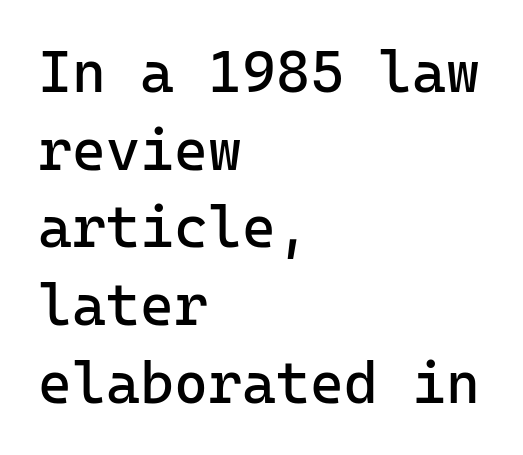
Q: Is the text bold? A: No.
Q: Is the text italic (slanted)? A: No, it is upright.
Q: Is the typeface a serif or a sans-serif typeface? A: Sans-serif.
Q: Is the text underlined? A: No.
Q: How is the paragraph aligned? A: Left-aligned.
Q: Is the spacing between letters normal or unusually wide? A: Normal.
Q: Is the spacing between lines tight, normal or loose? A: Normal.
Q: Width (condensed, normal, or wide)? A: Normal.
Q: Stroke contrast? A: Low.
Q: x-height? A: Medium.
Q: Monospaced? A: Yes.
